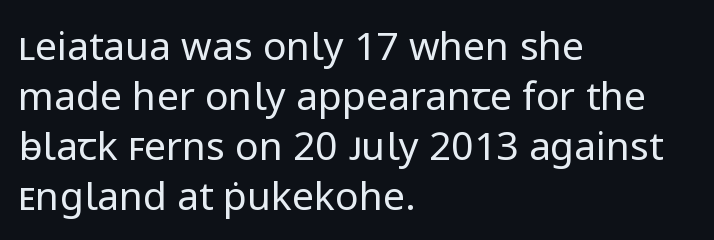
Q: Is the text bold? A: No.
Q: Is the text italic (slanted)? A: No, it is upright.
Q: Is the typeface a serif or a sans-serif typeface? A: Sans-serif.
Q: Is the text underlined? A: No.
Q: How is the paragraph aligned? A: Left-aligned.
Q: Is the spacing between letters normal or unusually wide? A: Normal.
Q: Is the spacing between lines tight, normal or loose? A: Normal.
Q: Width (condensed, normal, or wide)? A: Normal.
Q: Stroke contrast? A: Low.
Q: x-height? A: Medium.
Q: Monospaced? A: No.
